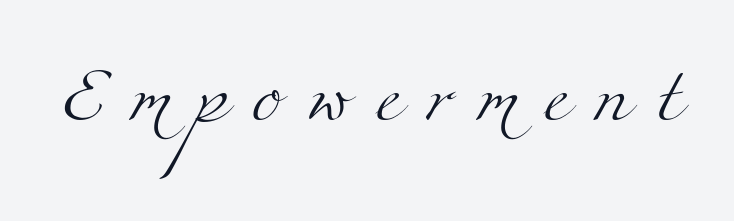
{"bold": "no", "weight": "light", "width": "wide", "stroke_contrast": "medium", "x_height": "small", "monospaced": "no", "underline": "no", "letter_spacing": "wide", "letter_spacing_em": 0.46, "glyph_px": 56}
